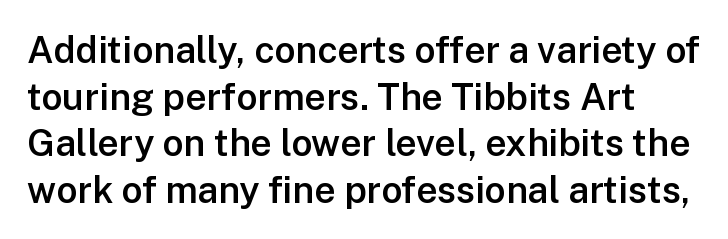
The image shows 37 px semibold sans-serif type, upright; set normal line spacing (1.26x), normal letter spacing, not underlined; low stroke contrast and a medium x-height.
